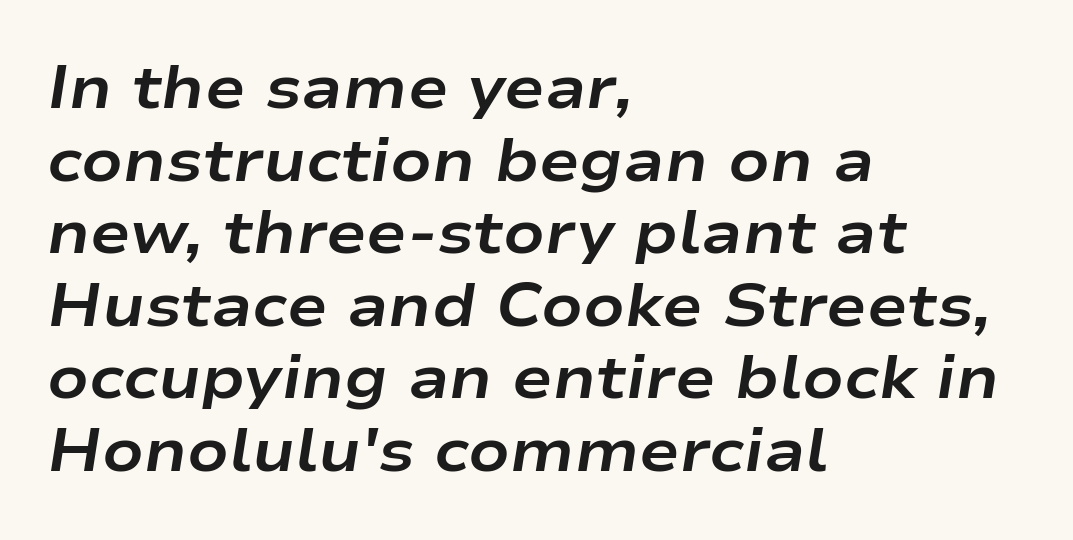
Q: Is the text bold? A: Yes.
Q: Is the text italic (slanted)? A: Yes, it leans right by about 9 degrees.
Q: Is the text underlined? A: No.
Q: How is the paragraph aligned? A: Left-aligned.
Q: Is the spacing between letters normal or unusually wide? A: Normal.
Q: Width (condensed, normal, or wide)? A: Wide.
Q: Stroke contrast? A: Low.
Q: x-height? A: Medium.
Q: Monospaced? A: No.
